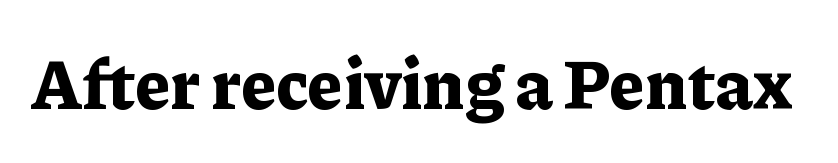
The image shows 69 px bold serif type, upright; set normal letter spacing, not underlined; low stroke contrast and a medium x-height.
